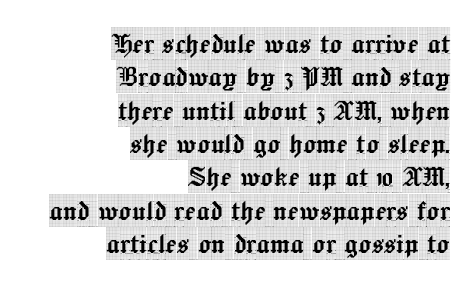
The image shows 33 px condensed serif type, upright; set right-aligned, tight line spacing (1.01x), normal letter spacing, not underlined; a large x-height.
